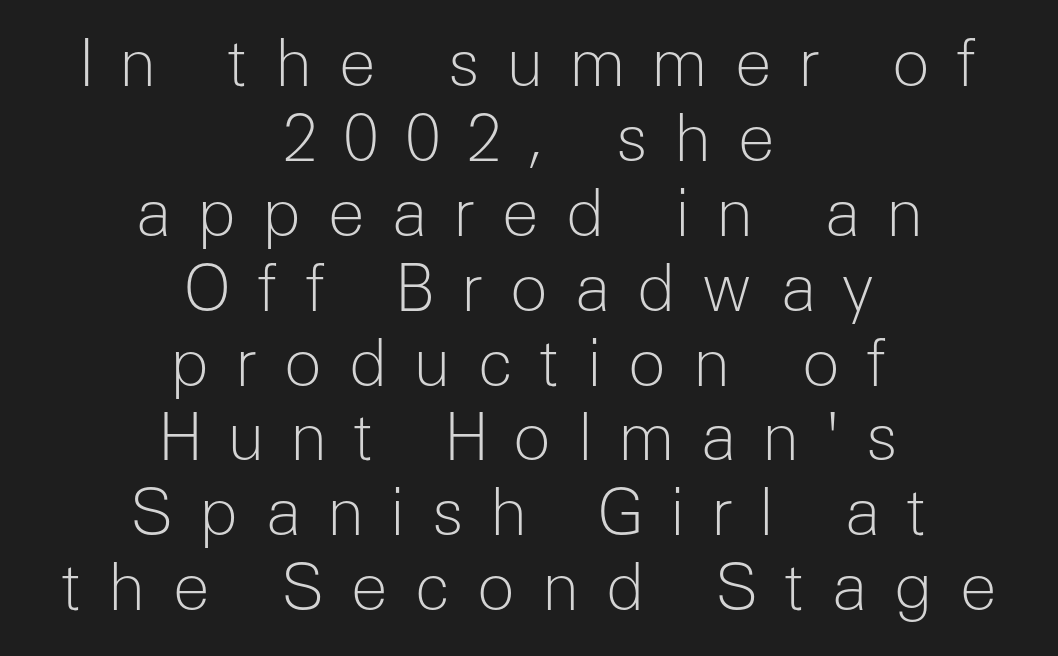
{"serif": "no", "italic": "no", "bold": "no", "weight": "light", "width": "normal", "stroke_contrast": "low", "x_height": "medium", "monospaced": "no", "underline": "no", "align": "center", "line_spacing_ratio": 1.17, "letter_spacing": "wide", "letter_spacing_em": 0.4, "glyph_px": 64}
